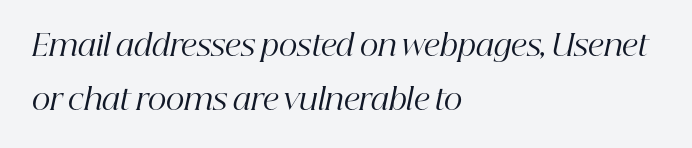
{"serif": "yes", "italic": "yes", "lean": "right", "slant_degrees": 12, "bold": "no", "weight": "regular", "width": "normal", "stroke_contrast": "high", "x_height": "medium", "monospaced": "no", "underline": "no", "align": "left", "line_spacing_ratio": 1.86, "letter_spacing": "normal", "letter_spacing_em": 0.0, "glyph_px": 29}
